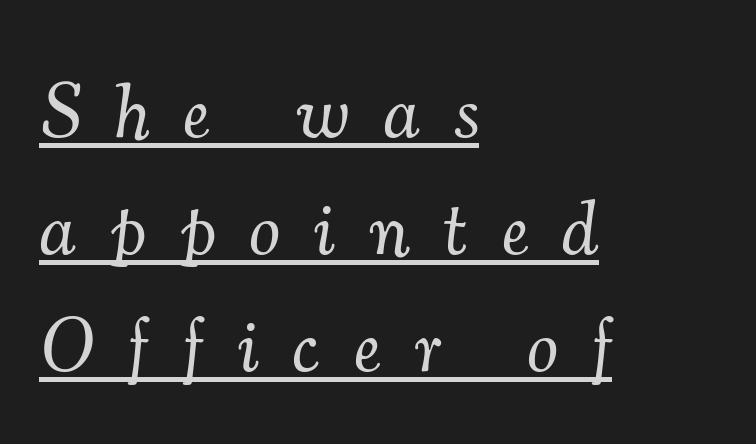
The image shows 78 px light serif type, italic (leaning right); set left-aligned, normal line spacing (1.5x), unusually wide letter spacing (+0.44 em), underlined; medium stroke contrast and a small x-height.
